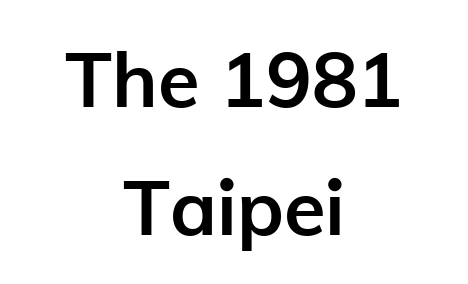
The image shows 76 px semibold sans-serif type, upright; set centered, normal line spacing (1.68x), normal letter spacing, not underlined; low stroke contrast and a medium x-height.
